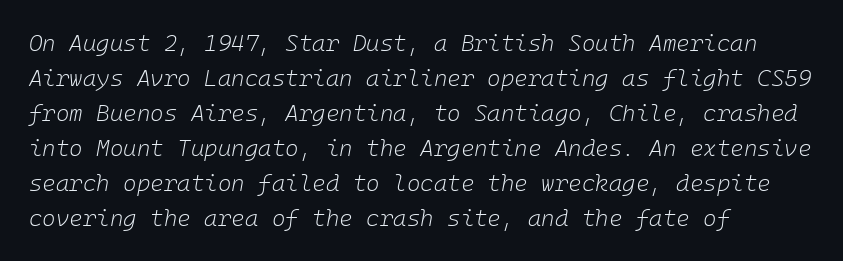
The glyphs look as if they've been sheared to an angle. Horizontal bands of white between lines are of average thickness. No heavy texture on the line: the type isn't bold. The rendering anchors every line to the left-hand side.
